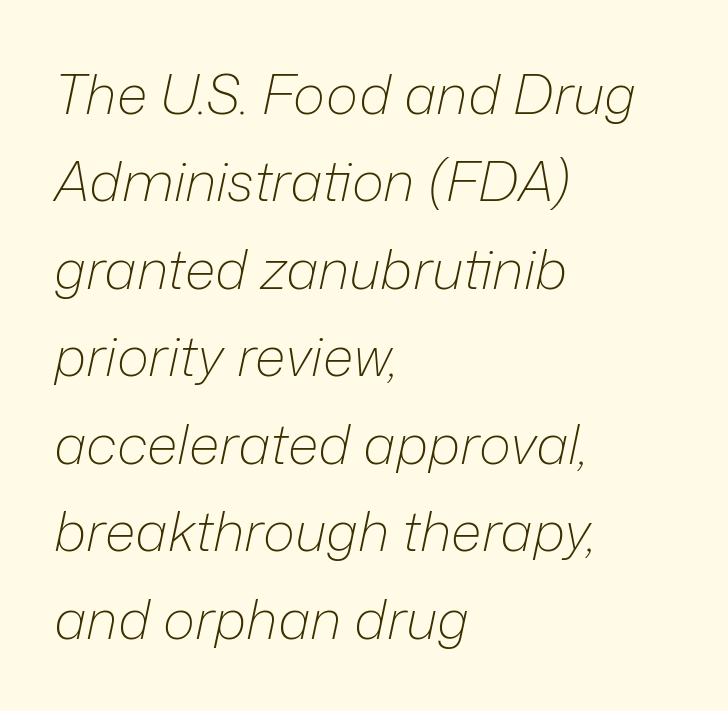
The image shows 55 px light type, italic (leaning right); set left-aligned, normal line spacing (1.59x), normal letter spacing, not underlined; low stroke contrast and a medium x-height.
